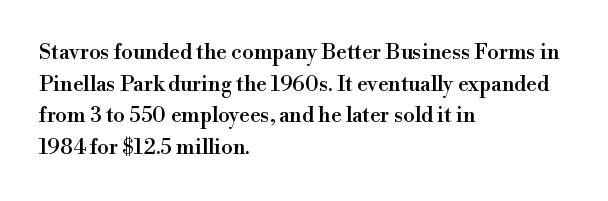
Has an underline been added? It has not. Do the letters lean? They stand straight. Notice how descenders clear the ascenders below comfortably — that's standard leading. The line texture is even and compact thanks to regular tracking.
